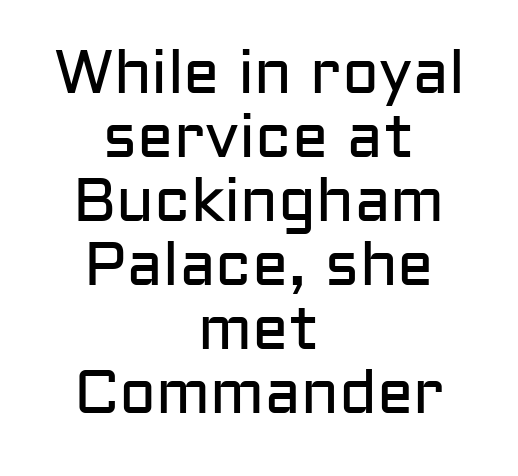
{"serif": "no", "italic": "no", "bold": "no", "weight": "regular", "width": "normal", "stroke_contrast": "low", "x_height": "medium", "monospaced": "no", "underline": "no", "align": "center", "line_spacing": "tight", "line_spacing_ratio": 1.05, "letter_spacing": "normal", "letter_spacing_em": 0.0, "glyph_px": 61}
